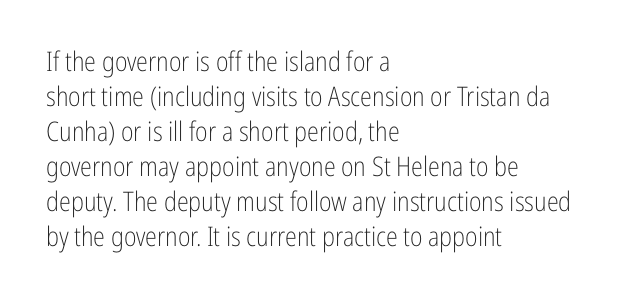
Style check: upright. Plain, unruled lines of type. The paragraph has a hard left edge and a soft right edge. This rendering leaves character spacing at its baseline value. A typesetter would call this leading conventional body-copy spacing. These glyphs show unthickened strokes, regular width or finer.
